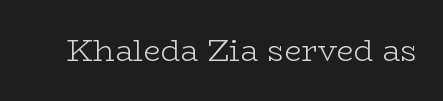
{"serif": "yes", "italic": "no", "bold": "no", "weight": "light", "width": "wide", "stroke_contrast": "low", "x_height": "medium", "monospaced": "no", "underline": "no", "letter_spacing": "normal", "letter_spacing_em": 0.0, "glyph_px": 31}
